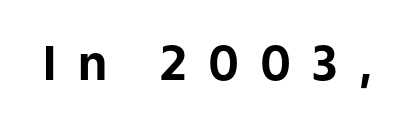
In terms of posture, this sample is upright. Does the type have serifs? No, each stem ends abruptly. Honestly, the letter spacing is so wide it's the main thing you notice. Summary of weight: heavy, a full bold. The glyphs are unaccompanied by any horizontal stroke below them.
